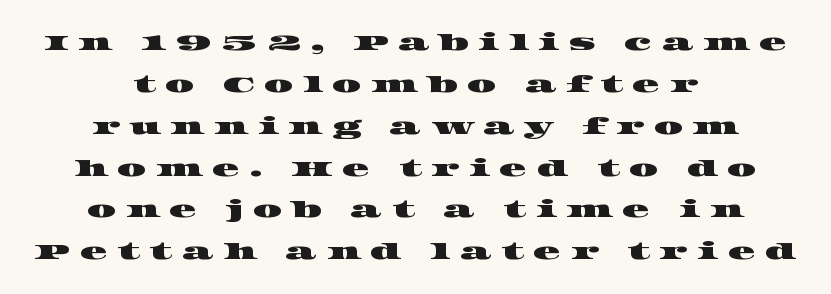
The image shows 23 px text type; set centered, line spacing 1.82x, unusually wide letter spacing (+0.4 em), not underlined.
